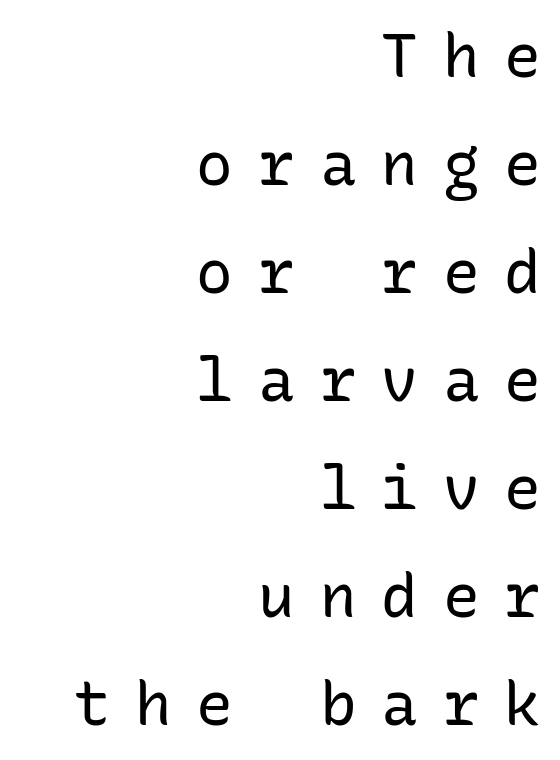
The rendering uses typewriter-style spacing with identical character cells. Stem width sits at or under what a default text font uses. A roman cut, with each character standing at attention. Check the space under the baseline: it is left empty. Look at the tracking — it's clearly loosened, letters drifting apart. Type style note: lacks serifs.
